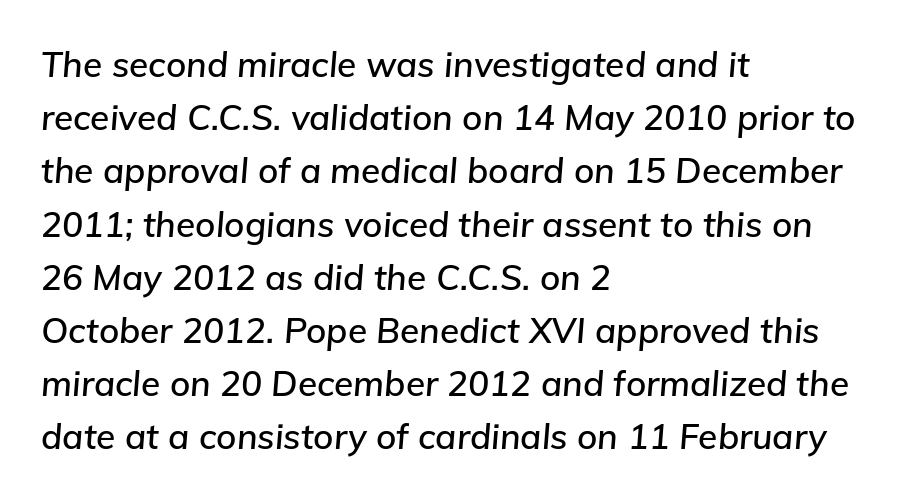
The image shows 35 px text type, italic (leaning right); set left-aligned, normal line spacing (1.52x), normal letter spacing, not underlined; low stroke contrast and a medium x-height.
